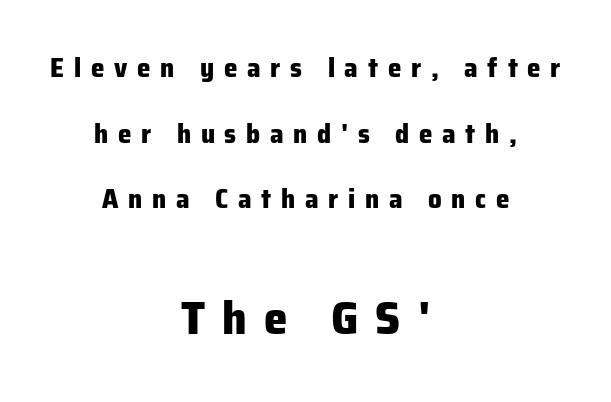
Q: Is the text bold? A: Yes.
Q: Is the text italic (slanted)? A: No, it is upright.
Q: Is the typeface a serif or a sans-serif typeface? A: Sans-serif.
Q: Is the text underlined? A: No.
Q: How is the paragraph aligned? A: Centered.
Q: Is the spacing between letters normal or unusually wide? A: Unusually wide.
Q: Is the spacing between lines tight, normal or loose? A: Loose.
Q: Which block of text is set in a larger size, the first (top) or the second (bottom)? A: The second (bottom) one.
Q: Width (condensed, normal, or wide)? A: Normal.
Q: Stroke contrast? A: Low.
Q: x-height? A: Medium.
Q: Monospaced? A: No.
